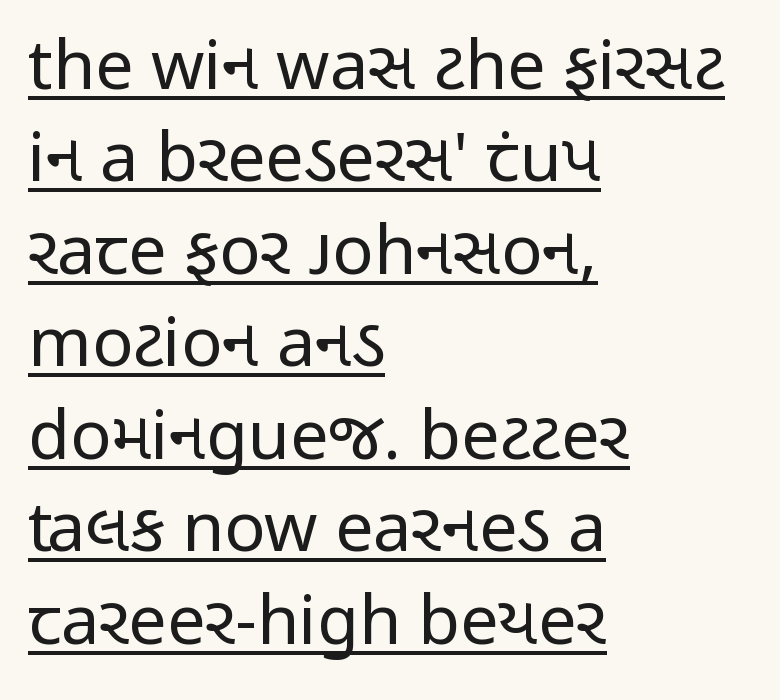
The image shows 68 px regular-weight, condensed sans-serif type, upright; set left-aligned, normal line spacing (1.36x), normal letter spacing, underlined; low stroke contrast and a medium x-height.
